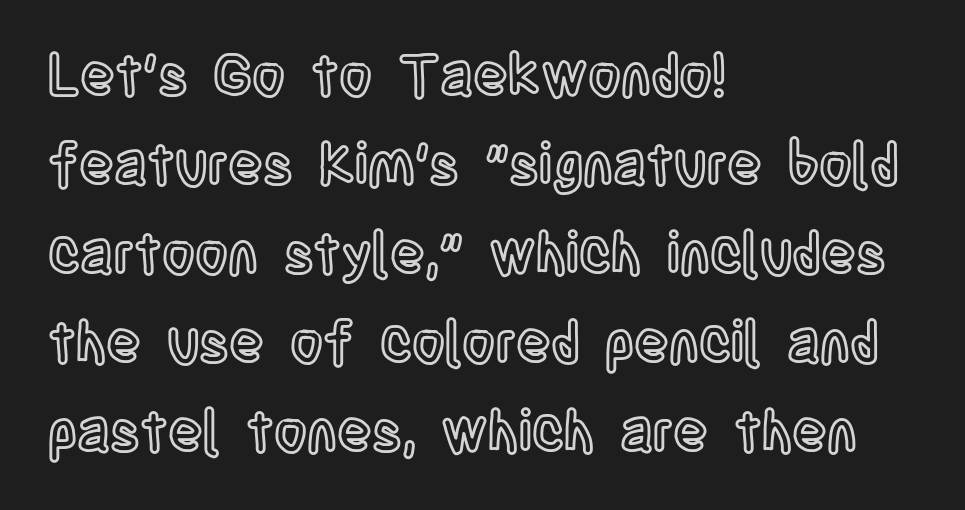
Q: Is the text italic (slanted)? A: No, it is upright.
Q: Is the text underlined? A: No.
Q: How is the paragraph aligned? A: Left-aligned.
Q: Is the spacing between letters normal or unusually wide? A: Normal.
Q: Is the spacing between lines tight, normal or loose? A: Normal.
Q: Width (condensed, normal, or wide)? A: Condensed.
Q: x-height? A: Large.
Q: Monospaced? A: No.
